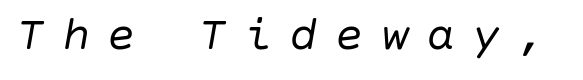
The image shows 47 px regular-weight type, italic (leaning right); set unusually wide letter spacing (+0.37 em), not underlined; low stroke contrast and a large x-height.
